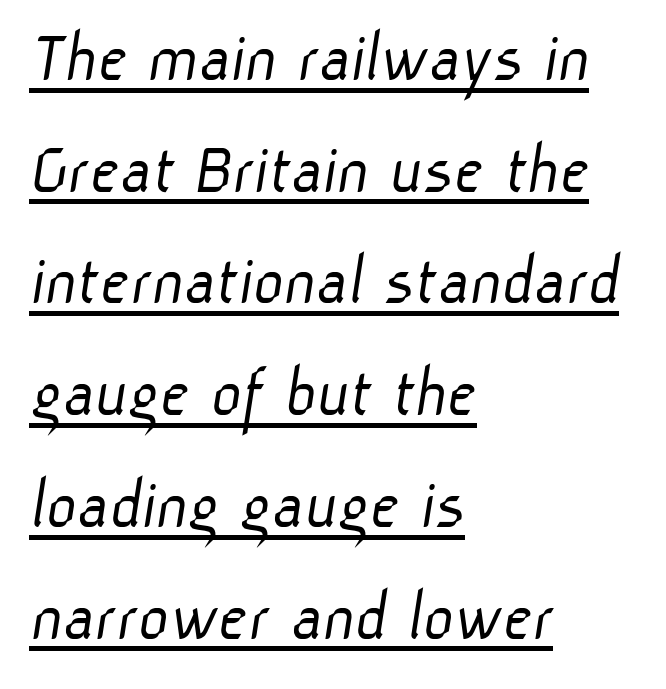
{"serif": "no", "bold": "no", "weight": "light", "width": "normal", "stroke_contrast": "low", "x_height": "medium", "monospaced": "no", "underline": "yes", "align": "left", "line_spacing": "normal", "line_spacing_ratio": 1.51, "letter_spacing": "normal", "letter_spacing_em": 0.0, "glyph_px": 74}
